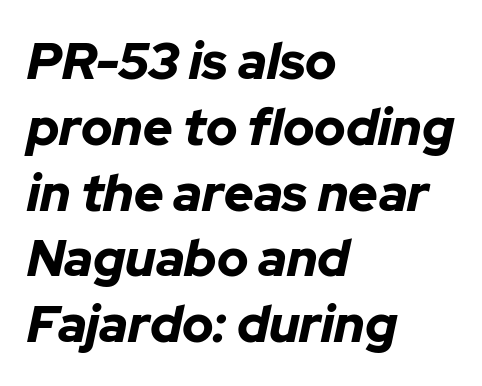
Tracking value appears to be zero — textbook default spacing. The typesetter chose a ragged-right arrangement here. Normally led — the rows are evenly, conventionally spaced. Every character sits at an angle, as italics do.
